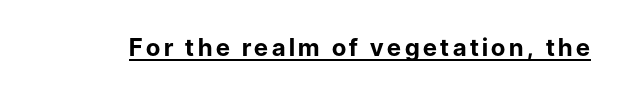
{"italic": "no", "bold": "yes", "underline": "yes", "glyph_px": 24}
